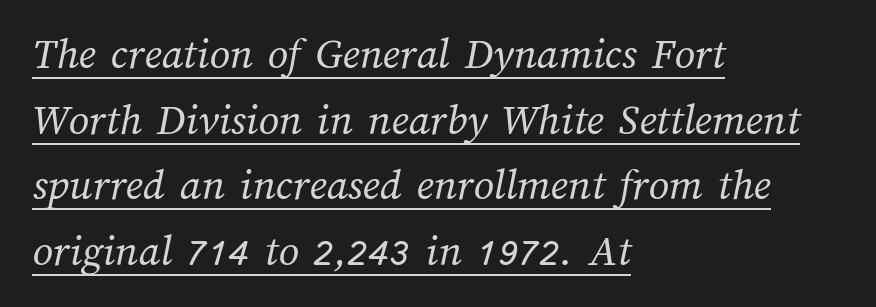
Q: Is the text bold? A: No.
Q: Is the text underlined? A: Yes.
Q: How is the paragraph aligned? A: Left-aligned.
Q: Is the spacing between letters normal or unusually wide? A: Normal.
Q: Is the spacing between lines tight, normal or loose? A: Normal.
Q: Width (condensed, normal, or wide)? A: Normal.
Q: Stroke contrast? A: Medium.
Q: x-height? A: Medium.
Q: Monospaced? A: No.
